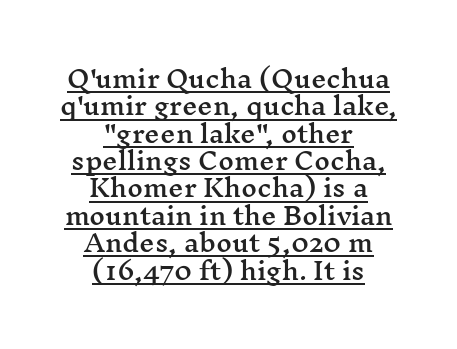
The tracking reads as untouched default to a designer's eye. Does a line run under the words? Yes, clearly. Rows of type sit shoulder to shoulder in the vertical direction. Teacher's note: observe the equal gaps on both sides — that is centered alignment.
